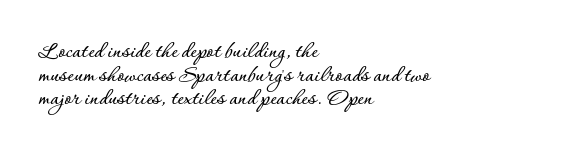
The image shows 24 px text type; set left-aligned, tight line spacing (0.98x), normal letter spacing, not underlined.
